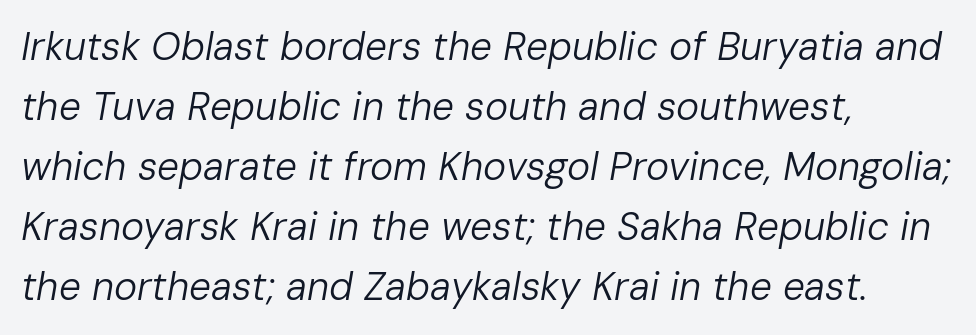
Layout note: lines flush left. Between one letter and the next there's only the usual sliver of space. Line spacing here is normal. A quiet, ordinary-to-light weight characterises the typeface. Proportional: the letters do not fall into vertical columns.
